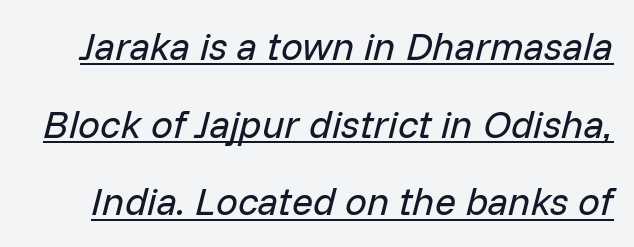
The image shows 39 px regular-weight type, italic (leaning right); set loose line spacing (1.99x), normal letter spacing, underlined; low stroke contrast and a medium x-height.
